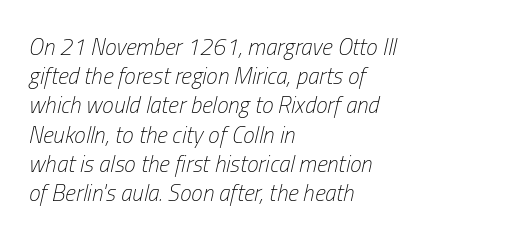
{"italic": "yes", "lean": "right", "slant_degrees": 13, "bold": "no", "underline": "no", "align": "left", "line_spacing": "normal", "line_spacing_ratio": 1.27, "letter_spacing": "normal", "letter_spacing_em": 0.0, "glyph_px": 23}
